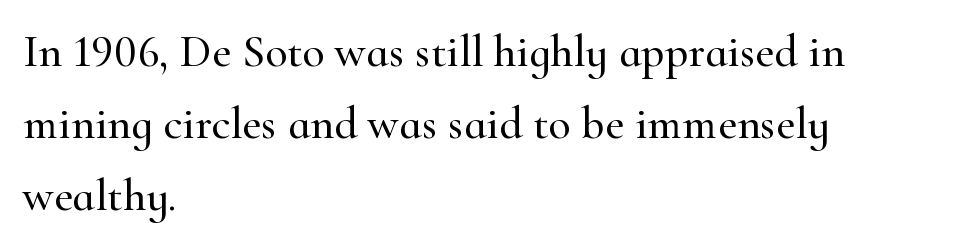
The image shows 46 px serif type, upright; set left-aligned, normal line spacing (1.57x), normal letter spacing, not underlined; high stroke contrast and a small x-height.
